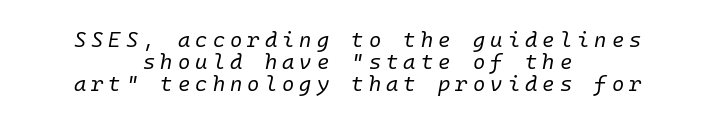
Reading down the column, the eye jumps only a short way to each next line. No word sits above an underline. Here the glyphs are tracked loosely, breaking word shapes into spaced letters. Visually the block forms a symmetrical silhouette, jagged on both flanks. Stroke thickness stays within the range of a standard reading face or lighter. The glyphs look as if they've been sheared to an angle.
